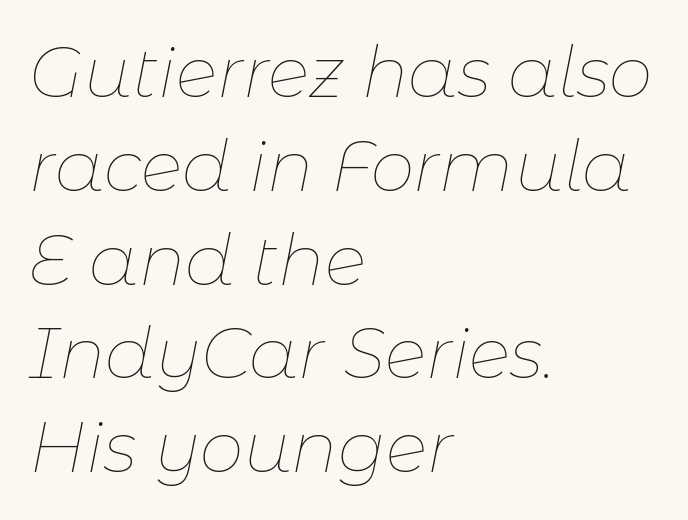
{"italic": "yes", "lean": "right", "slant_degrees": 11, "bold": "no", "weight": "thin", "width": "normal", "stroke_contrast": "low", "x_height": "medium", "monospaced": "no", "underline": "no", "align": "left", "line_spacing": "normal", "line_spacing_ratio": 1.34, "letter_spacing": "normal", "letter_spacing_em": 0.0, "glyph_px": 70}
